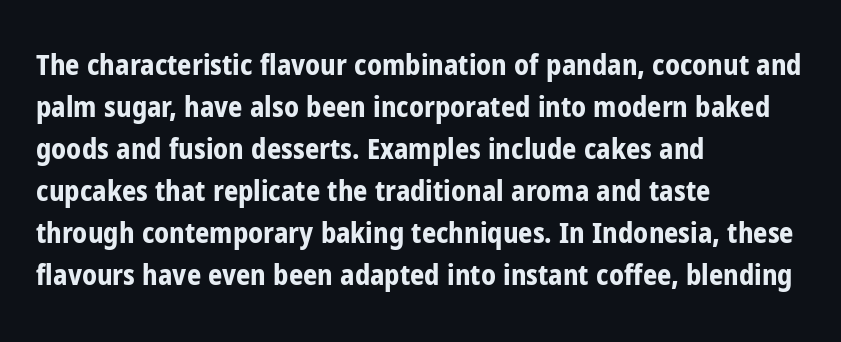
The image shows 28 px bold, condensed sans-serif type, upright; set left-aligned, normal line spacing (1.5x), normal letter spacing, not underlined; low stroke contrast and a medium x-height.
